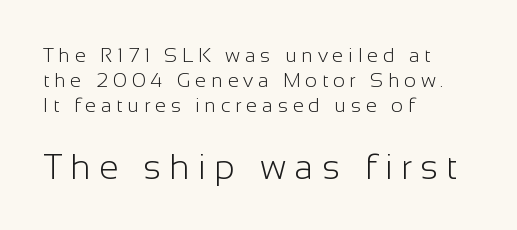
The image shows 35 px light sans-serif type, upright; set left-aligned, normal line spacing (1.26x), unusually wide letter spacing (+0.24 em), not underlined; the second (bottom) block is 1.75x larger; low stroke contrast and a medium x-height.
